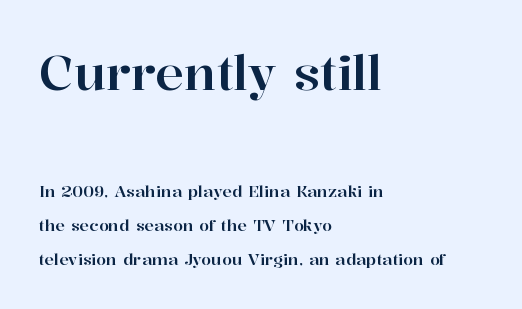
{"serif": "yes", "italic": "no", "width": "normal", "stroke_contrast": "high", "x_height": "medium", "monospaced": "no", "underline": "no", "align": "left", "line_spacing": "loose", "line_spacing_ratio": 2.13, "letter_spacing": "normal", "letter_spacing_em": 0.0, "larger_block": "first", "size_ratio": 3.0, "glyph_px": 48}
